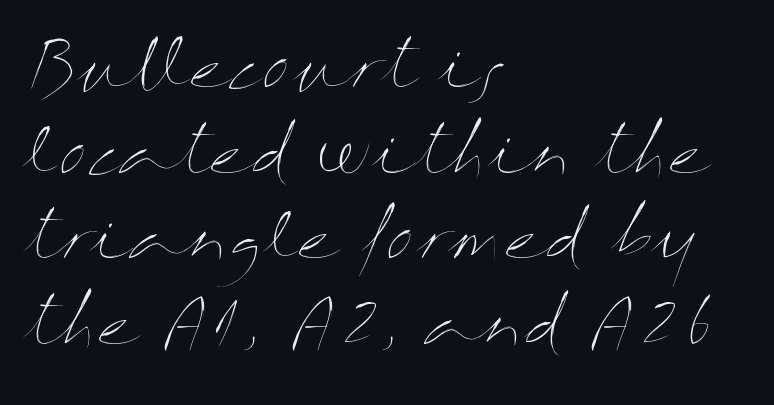
{"bold": "no", "weight": "thin", "width": "wide", "stroke_contrast": "medium", "x_height": "medium", "monospaced": "no", "underline": "no", "align": "left", "line_spacing": "normal", "line_spacing_ratio": 1.36, "letter_spacing": "normal", "letter_spacing_em": 0.0, "glyph_px": 63}
